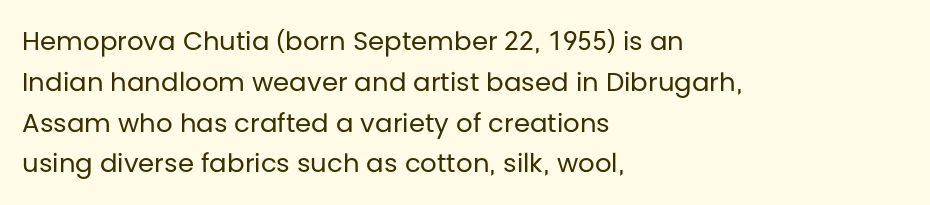
Q: Is the text bold? A: No.
Q: Is the text italic (slanted)? A: No, it is upright.
Q: Is the text underlined? A: No.
Q: How is the paragraph aligned? A: Left-aligned.
Q: Is the spacing between letters normal or unusually wide? A: Normal.
Q: Is the spacing between lines tight, normal or loose? A: Normal.
